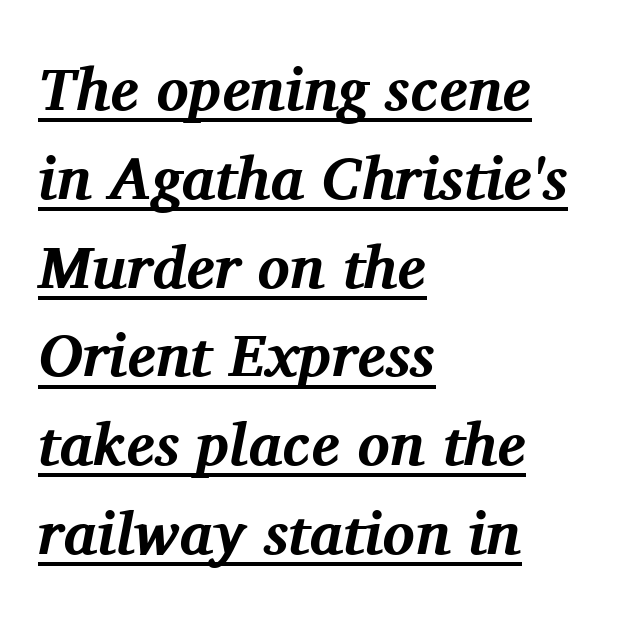
Q: Is the text bold? A: Yes.
Q: Is the text italic (slanted)? A: Yes, it leans right by about 11 degrees.
Q: Is the typeface a serif or a sans-serif typeface? A: Serif.
Q: Is the text underlined? A: Yes.
Q: How is the paragraph aligned? A: Left-aligned.
Q: Is the spacing between letters normal or unusually wide? A: Normal.
Q: Is the spacing between lines tight, normal or loose? A: Normal.
Q: Width (condensed, normal, or wide)? A: Normal.
Q: Stroke contrast? A: Medium.
Q: x-height? A: Medium.
Q: Monospaced? A: No.
